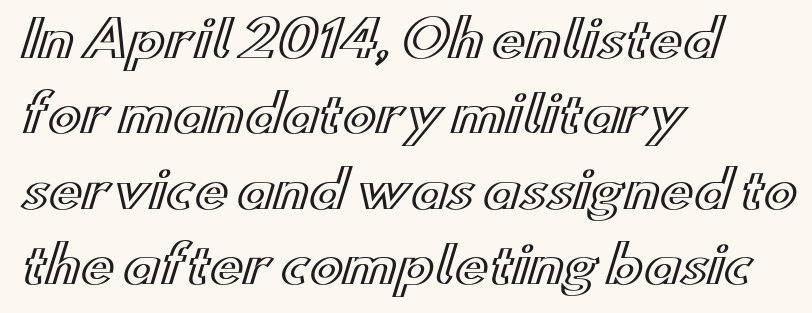
{"width": "wide", "x_height": "small", "monospaced": "no", "underline": "no", "align": "left", "line_spacing": "normal", "line_spacing_ratio": 1.51, "letter_spacing": "normal", "letter_spacing_em": 0.0, "glyph_px": 50}
